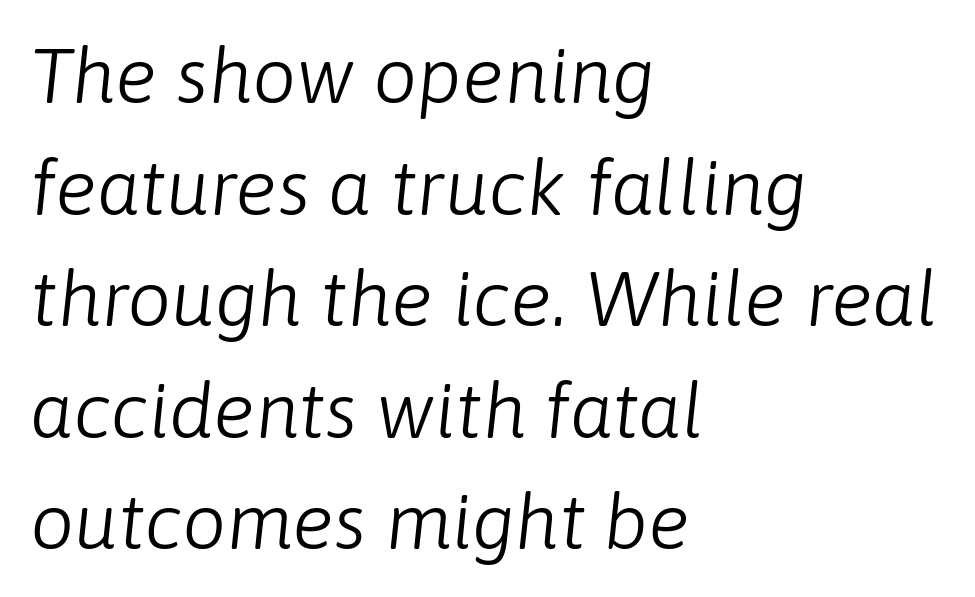
The image shows 78 px light type, italic (leaning right); set left-aligned, normal line spacing (1.43x), normal letter spacing, not underlined; low stroke contrast and a medium x-height.
